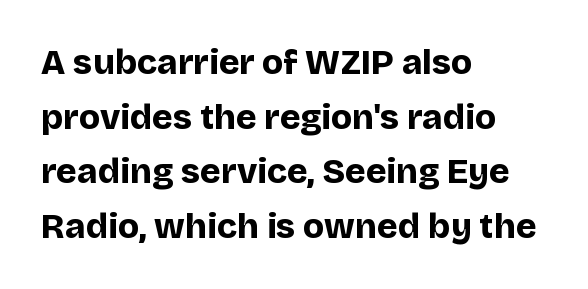
{"serif": "no", "italic": "no", "bold": "yes", "weight": "bold", "width": "normal", "stroke_contrast": "low", "x_height": "large", "monospaced": "no", "underline": "no", "align": "left", "line_spacing": "normal", "line_spacing_ratio": 1.56, "letter_spacing": "normal", "letter_spacing_em": 0.0, "glyph_px": 35}
